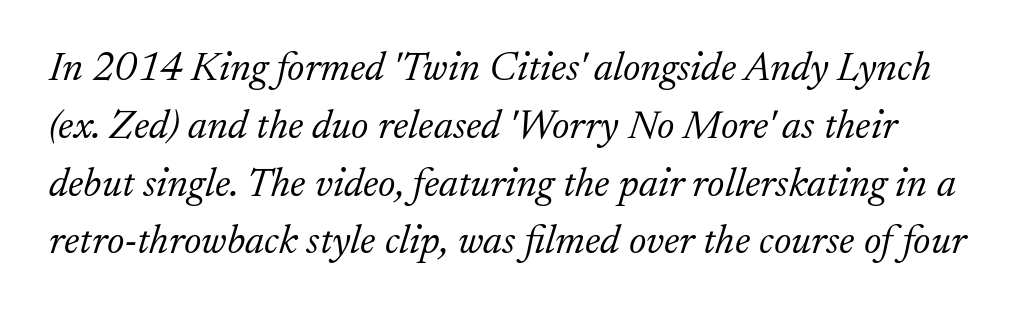
{"serif": "yes", "italic": "yes", "lean": "right", "slant_degrees": 17, "bold": "no", "weight": "light", "width": "normal", "stroke_contrast": "low", "x_height": "small", "monospaced": "no", "underline": "no", "line_spacing": "normal", "line_spacing_ratio": 1.41, "letter_spacing": "normal", "letter_spacing_em": 0.0, "glyph_px": 41}
